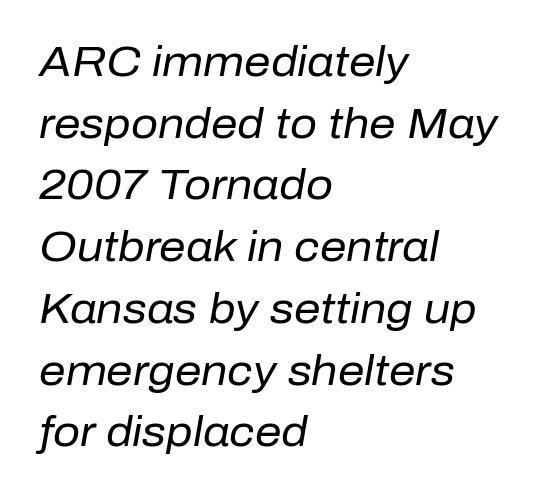
{"italic": "yes", "lean": "right", "slant_degrees": 10, "bold": "no", "weight": "regular", "width": "normal", "stroke_contrast": "low", "x_height": "medium", "monospaced": "no", "underline": "no", "align": "left", "line_spacing": "normal", "line_spacing_ratio": 1.47, "letter_spacing": "normal", "letter_spacing_em": 0.0, "glyph_px": 42}
